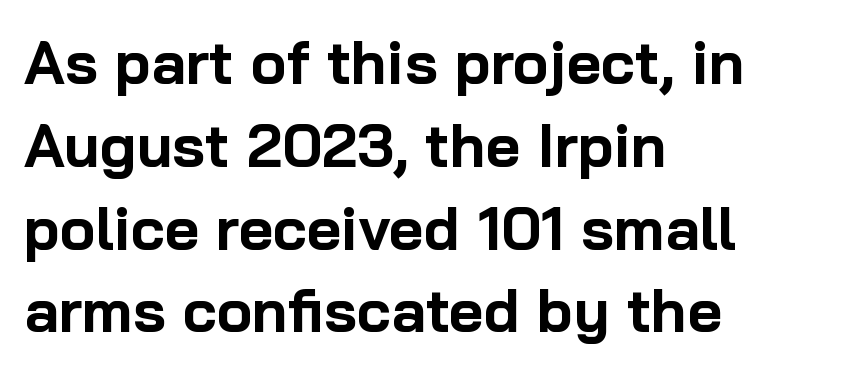
{"serif": "no", "italic": "no", "bold": "yes", "weight": "bold", "width": "normal", "stroke_contrast": "low", "x_height": "medium", "monospaced": "no", "underline": "no", "align": "left", "line_spacing": "normal", "line_spacing_ratio": 1.38, "letter_spacing": "normal", "letter_spacing_em": 0.0, "glyph_px": 60}
